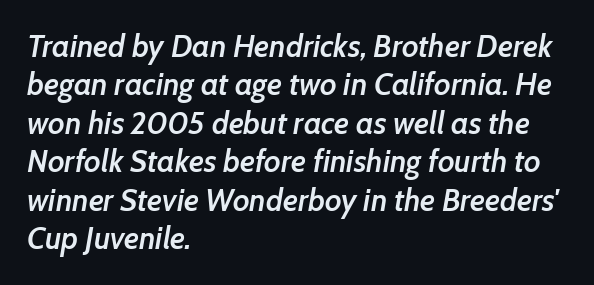
{"italic": "yes", "lean": "right", "slant_degrees": 7, "bold": "semi", "weight": "semibold", "width": "normal", "stroke_contrast": "low", "x_height": "medium", "monospaced": "no", "underline": "no", "align": "left", "line_spacing_ratio": 1.24, "letter_spacing": "normal", "letter_spacing_em": 0.0, "glyph_px": 31}
